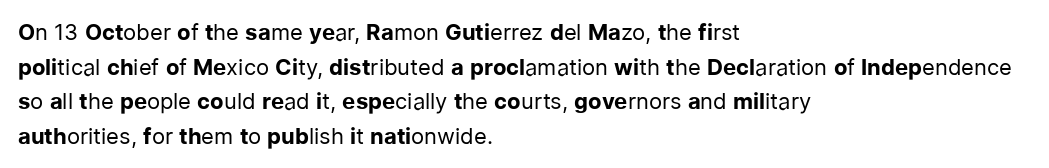
Which margin do the lines hug? The left one — the right edge is uneven. This is roman type, the default non-slanted kind. Summary of vertical rhythm: regular, with standard interline spacing. These glyphs show unthickened strokes, regular width or finer. The rendering keeps characters at their native spacing. The gap between lines stays unmarked.
